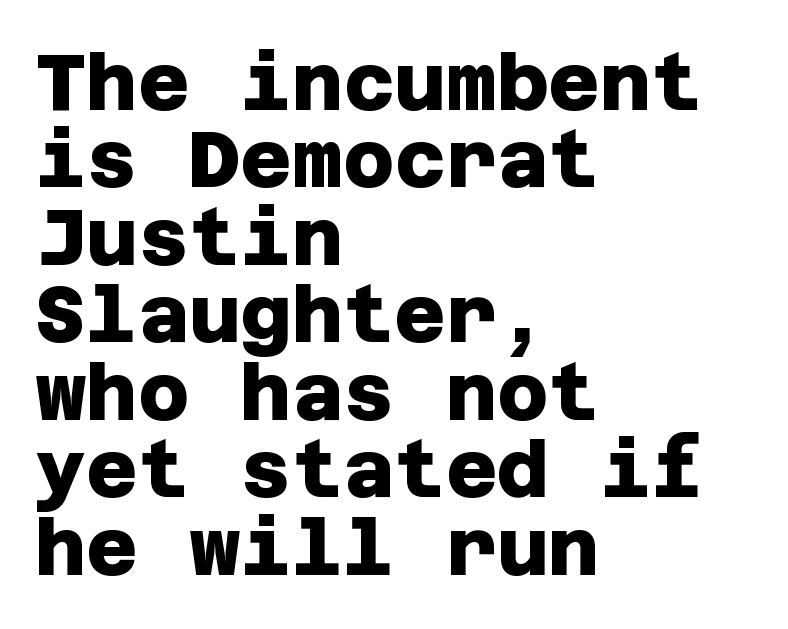
Q: Is the text bold? A: Yes.
Q: Is the typeface a serif or a sans-serif typeface? A: Sans-serif.
Q: Is the text underlined? A: No.
Q: How is the paragraph aligned? A: Left-aligned.
Q: Is the spacing between letters normal or unusually wide? A: Normal.
Q: Is the spacing between lines tight, normal or loose? A: Tight.
Q: Width (condensed, normal, or wide)? A: Normal.
Q: Stroke contrast? A: Low.
Q: x-height? A: Large.
